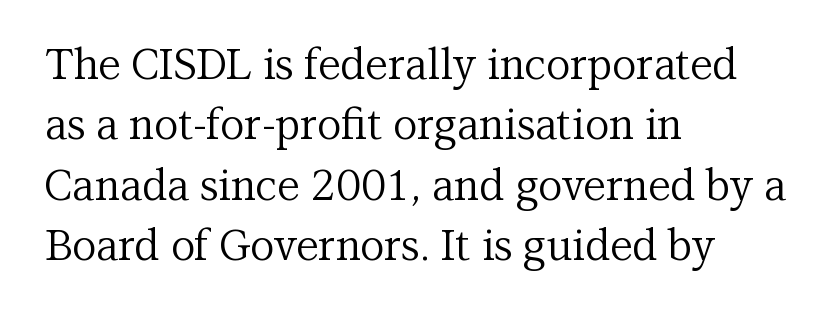
The designer went with a serif here, giving each stem small feet. Leading: standard. A light-to-regular cut is what we see here. A clean baseline with only descenders dipping below it.
